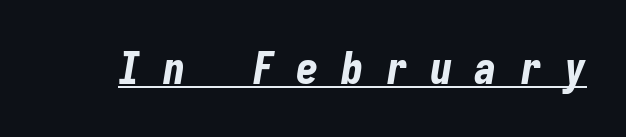
Q: Is the text bold? A: Yes.
Q: Is the text italic (slanted)? A: Yes, it leans right by about 9 degrees.
Q: Is the text underlined? A: Yes.
Q: Is the spacing between letters normal or unusually wide? A: Unusually wide.
Q: Width (condensed, normal, or wide)? A: Condensed.
Q: Stroke contrast? A: Low.
Q: x-height? A: Medium.
Q: Monospaced? A: Yes.
